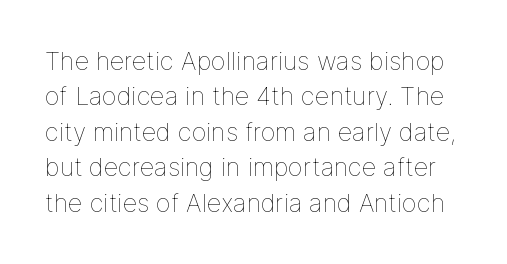
The image shows 25 px text type, upright; set normal line spacing (1.42x), normal letter spacing, not underlined.
